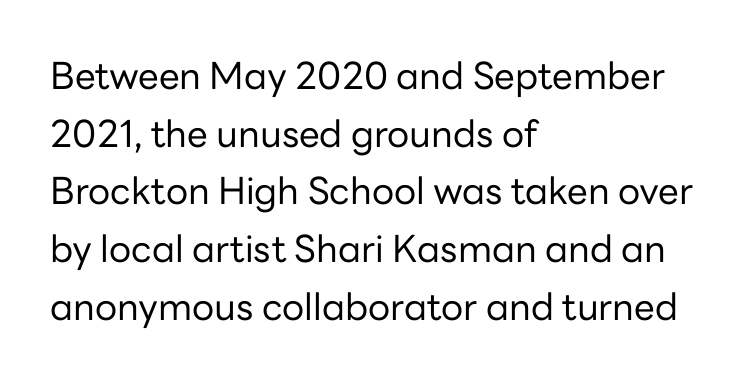
The lettering stays uniformly vertical, giving the passage a roman look. Weight class: somewhere from thin through regular. Examine the stroke ends and you'll find no serifs. Think of a printed novel: that variable character pitch is what you see here. Rows of type keep a routine distance in the vertical direction. Leftover space on each line is placed entirely after the last word.
